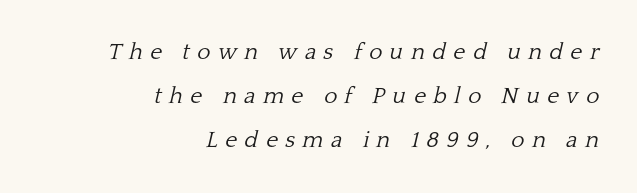
The image shows 23 px text type, italic (leaning right); set right-aligned, loose line spacing (1.92x), unusually wide letter spacing (+0.32 em), not underlined.
